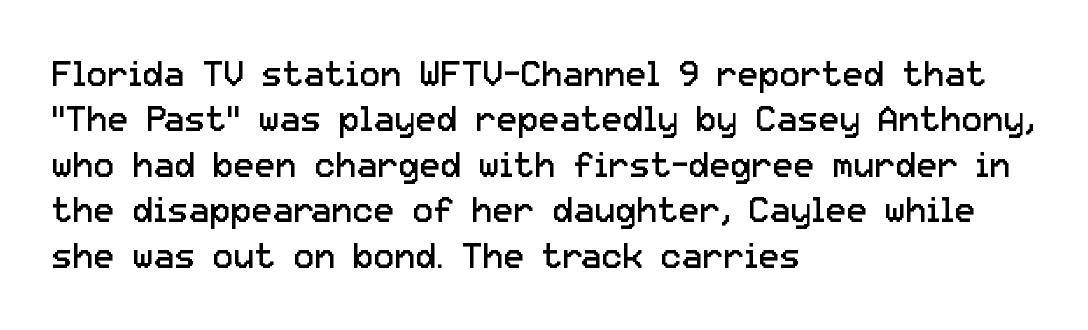
{"serif": "no", "italic": "no", "bold": "no", "weight": "regular", "width": "normal", "stroke_contrast": "low", "x_height": "medium", "monospaced": "no", "underline": "no", "align": "left", "line_spacing": "normal", "line_spacing_ratio": 1.3, "letter_spacing": "normal", "letter_spacing_em": 0.0, "glyph_px": 35}
